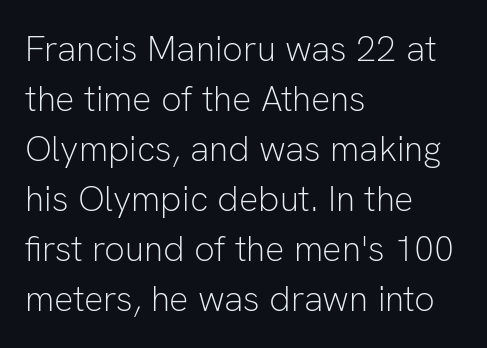
Q: Is the text bold? A: No.
Q: Is the text italic (slanted)? A: No, it is upright.
Q: Is the typeface a serif or a sans-serif typeface? A: Sans-serif.
Q: Is the text underlined? A: No.
Q: How is the paragraph aligned? A: Left-aligned.
Q: Is the spacing between letters normal or unusually wide? A: Normal.
Q: Is the spacing between lines tight, normal or loose? A: Normal.
Q: Width (condensed, normal, or wide)? A: Normal.
Q: Stroke contrast? A: Low.
Q: x-height? A: Medium.
Q: Monospaced? A: No.
